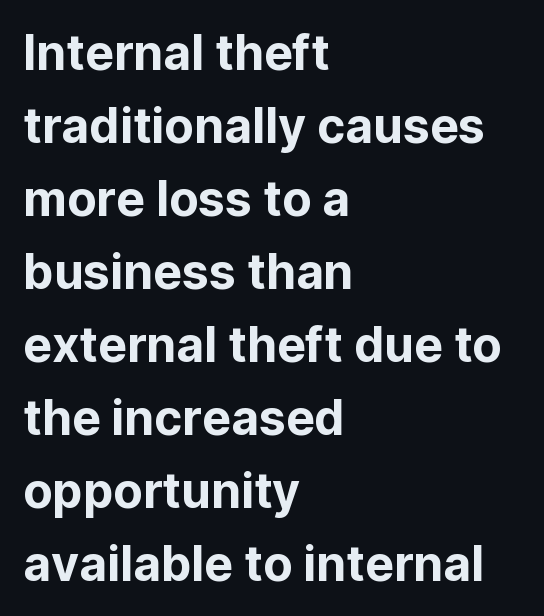
Examine the stroke ends and you'll find no serifs. Descender tails drop into unmarked territory. The letters stand straight up with perfectly vertical stems. Notice how descenders clear the ascenders below comfortably — that's standard leading.
